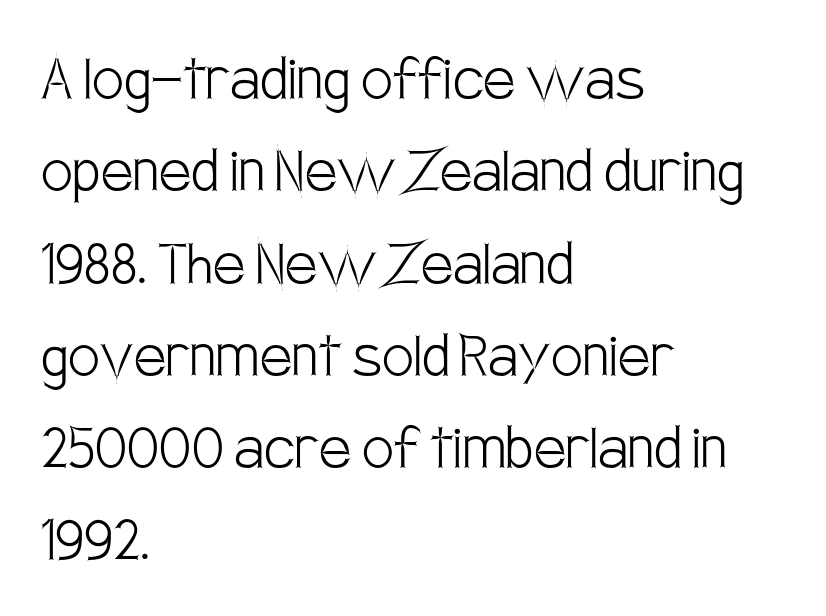
Q: Is the text bold? A: No.
Q: Is the text italic (slanted)? A: No, it is upright.
Q: Is the typeface a serif or a sans-serif typeface? A: Sans-serif.
Q: Is the text underlined? A: No.
Q: How is the paragraph aligned? A: Left-aligned.
Q: Is the spacing between letters normal or unusually wide? A: Normal.
Q: Is the spacing between lines tight, normal or loose? A: Normal.
Q: Width (condensed, normal, or wide)? A: Condensed.
Q: Stroke contrast? A: Low.
Q: x-height? A: Large.
Q: Monospaced? A: No.
